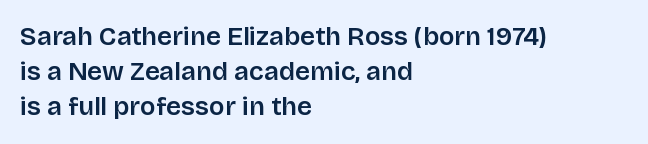
{"italic": "no", "underline": "no", "align": "left", "line_spacing": "normal", "line_spacing_ratio": 1.35, "letter_spacing": "normal", "letter_spacing_em": 0.0, "glyph_px": 26}
